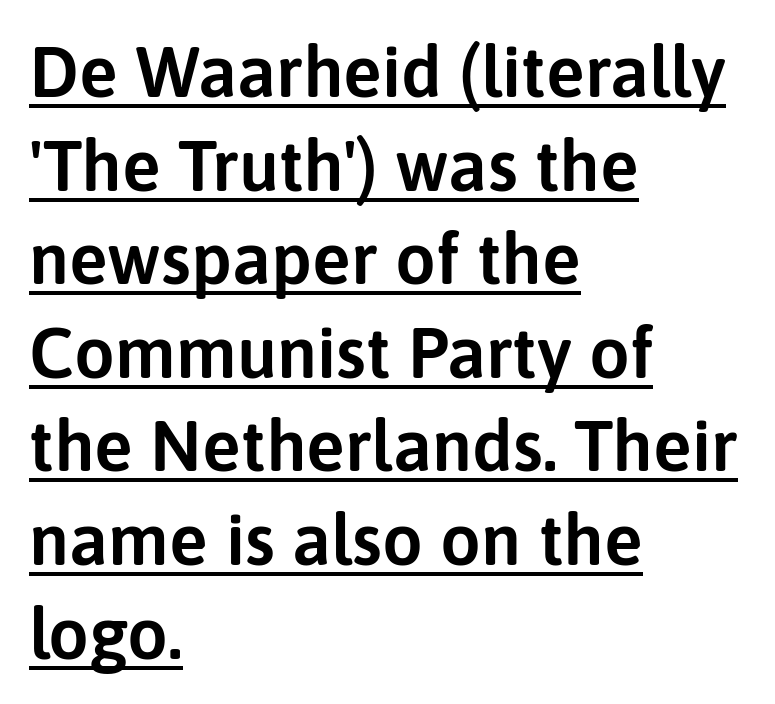
What kind of face is this? One without serifs — a sans. You could not count columns in this text — the font is proportionally spaced. A normal amount of white space separates one row of letters from the next. Typeset ragged right — the left edge is the straight one. This sample carries an underscore along the baseline area.
